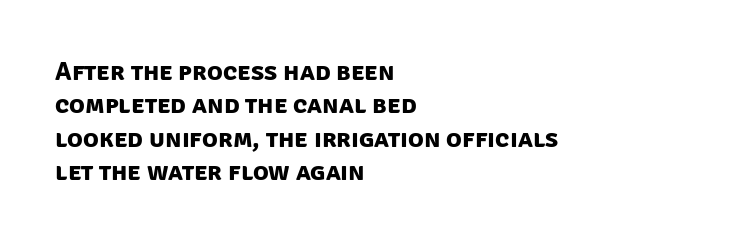
Short note: letters normally spaced. Just letters on the line, the space beneath them empty. Evenly set lines give the paragraph a standard silhouette. Thick stems and heavy bowls — unmistakably bold.
